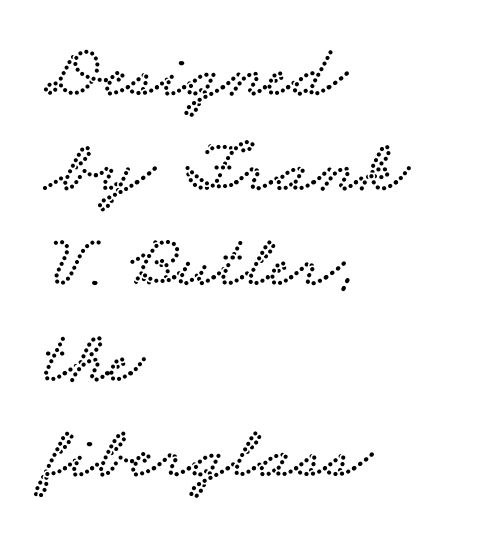
Honestly, there is no underline to notice here at all. Notice how descenders clear the ascenders below comfortably — that's standard leading. Each letter keeps its own natural width here, so spacing adapts to shape. Serifs: yes, visible at the terminals of the letterforms. Layout note: lines flush left.
